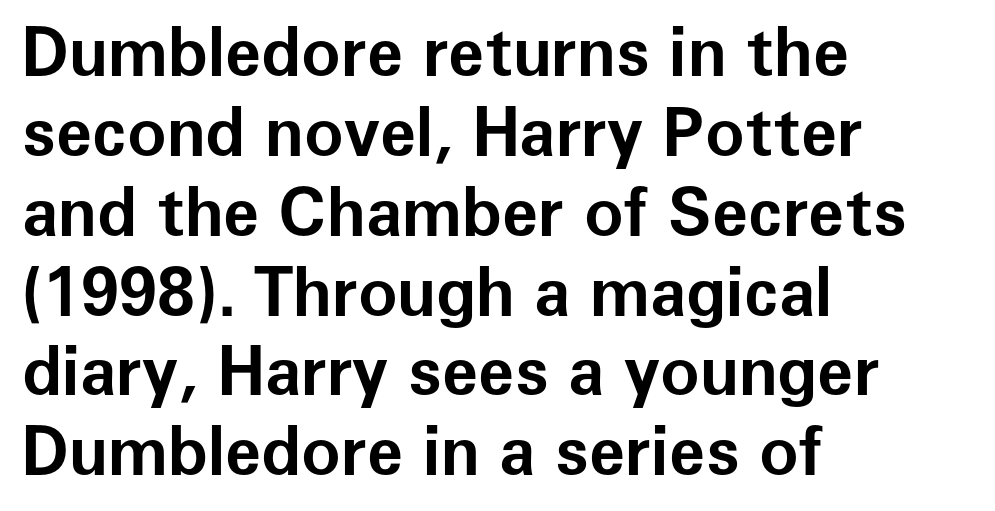
{"serif": "no", "italic": "no", "bold": "yes", "weight": "bold", "width": "normal", "stroke_contrast": "low", "x_height": "medium", "monospaced": "no", "underline": "no", "align": "left", "line_spacing_ratio": 1.21, "letter_spacing": "normal", "letter_spacing_em": 0.0, "glyph_px": 66}
